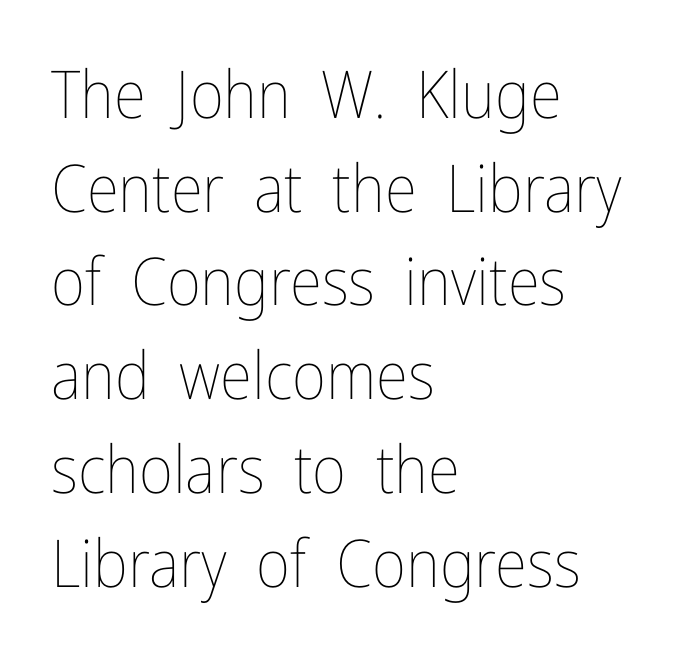
Q: Is the text bold? A: No.
Q: Is the text italic (slanted)? A: No, it is upright.
Q: Is the text underlined? A: No.
Q: How is the paragraph aligned? A: Left-aligned.
Q: Is the spacing between letters normal or unusually wide? A: Normal.
Q: Is the spacing between lines tight, normal or loose? A: Normal.
Q: Width (condensed, normal, or wide)? A: Condensed.
Q: Stroke contrast? A: Low.
Q: x-height? A: Medium.
Q: Monospaced? A: No.
